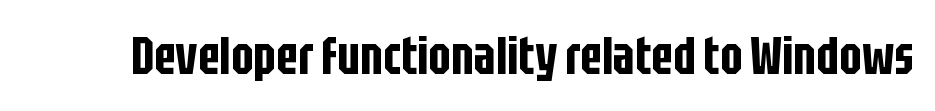
{"serif": "no", "italic": "no", "width": "condensed", "stroke_contrast": "low", "x_height": "large", "monospaced": "no", "underline": "no", "letter_spacing": "normal", "letter_spacing_em": 0.0, "glyph_px": 53}
